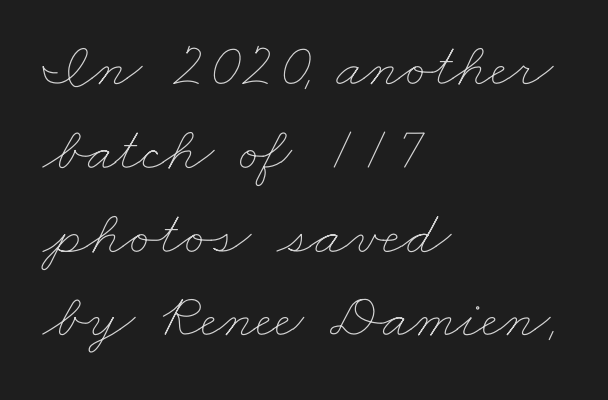
Q: Is the text bold? A: No.
Q: Is the text underlined? A: No.
Q: How is the paragraph aligned? A: Left-aligned.
Q: Is the spacing between letters normal or unusually wide? A: Normal.
Q: Is the spacing between lines tight, normal or loose? A: Normal.
Q: Width (condensed, normal, or wide)? A: Wide.
Q: Stroke contrast? A: Low.
Q: x-height? A: Small.
Q: Monospaced? A: No.
